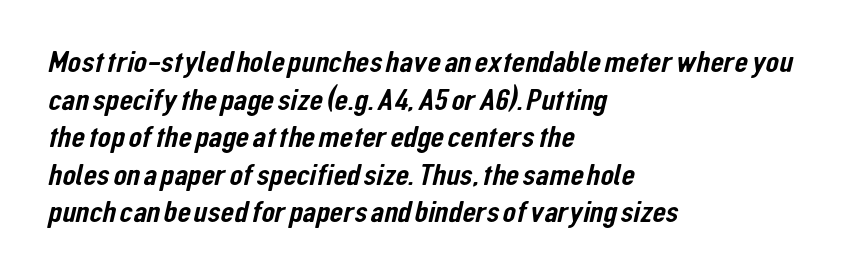
{"serif": "no", "width": "condensed", "stroke_contrast": "low", "x_height": "medium", "monospaced": "no", "underline": "no", "align": "left", "line_spacing_ratio": 1.21, "letter_spacing": "normal", "letter_spacing_em": 0.0, "glyph_px": 31}
